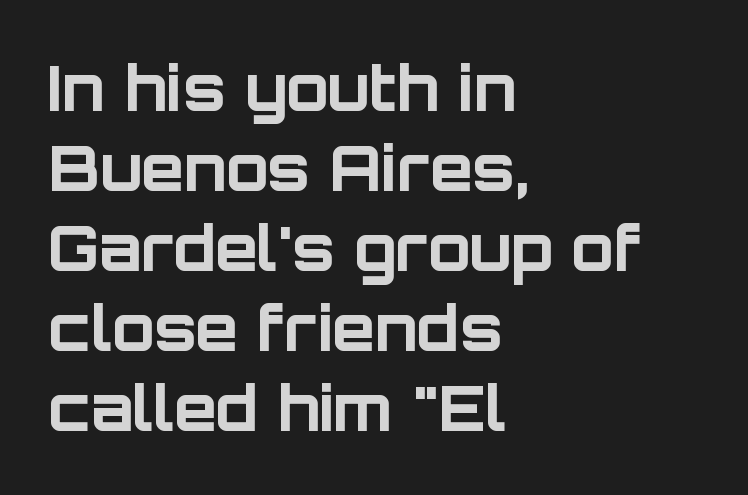
Q: Is the text bold? A: Yes.
Q: Is the text italic (slanted)? A: No, it is upright.
Q: Is the typeface a serif or a sans-serif typeface? A: Sans-serif.
Q: Is the text underlined? A: No.
Q: How is the paragraph aligned? A: Left-aligned.
Q: Is the spacing between letters normal or unusually wide? A: Normal.
Q: Is the spacing between lines tight, normal or loose? A: Normal.
Q: Width (condensed, normal, or wide)? A: Normal.
Q: Stroke contrast? A: Low.
Q: x-height? A: Large.
Q: Monospaced? A: No.
